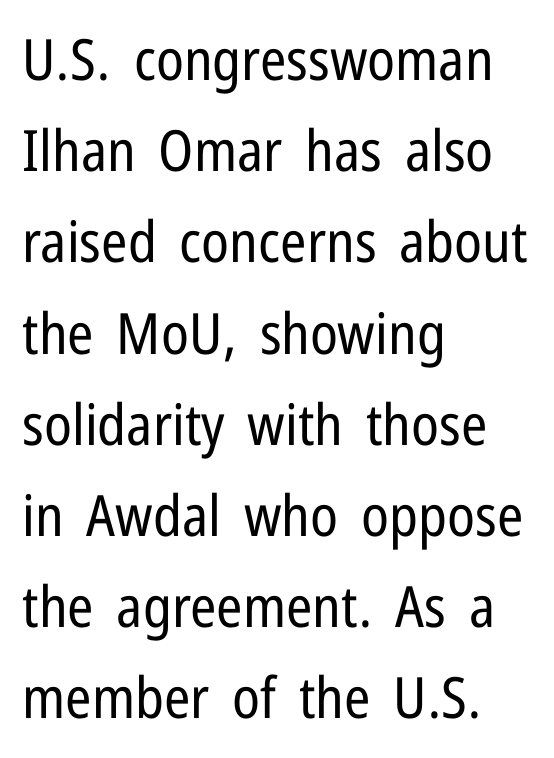
Q: Is the text bold? A: No.
Q: Is the text italic (slanted)? A: No, it is upright.
Q: Is the typeface a serif or a sans-serif typeface? A: Sans-serif.
Q: Is the text underlined? A: No.
Q: How is the paragraph aligned? A: Left-aligned.
Q: Is the spacing between letters normal or unusually wide? A: Normal.
Q: Is the spacing between lines tight, normal or loose? A: Normal.
Q: Width (condensed, normal, or wide)? A: Condensed.
Q: Stroke contrast? A: Low.
Q: x-height? A: Medium.
Q: Monospaced? A: No.
